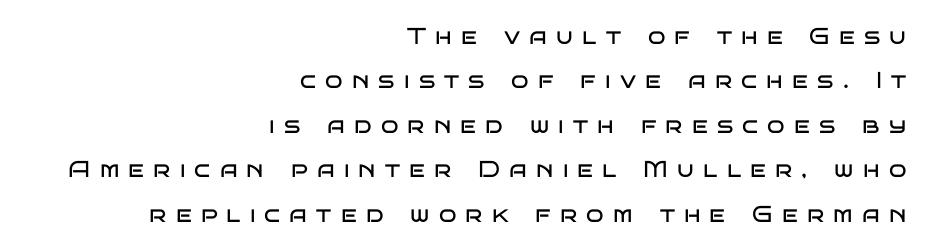
Q: Is the text bold? A: No.
Q: Is the text italic (slanted)? A: No, it is upright.
Q: Is the text underlined? A: No.
Q: How is the paragraph aligned? A: Right-aligned.
Q: Is the spacing between letters normal or unusually wide? A: Unusually wide.
Q: Is the spacing between lines tight, normal or loose? A: Loose.
